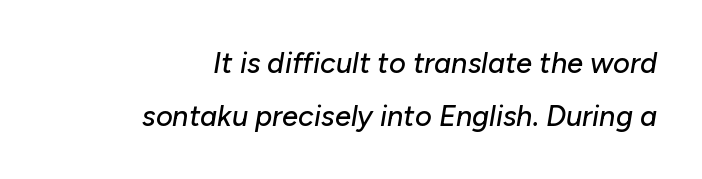
{"italic": "yes", "lean": "right", "slant_degrees": 10, "width": "normal", "stroke_contrast": "low", "x_height": "medium", "monospaced": "no", "underline": "no", "align": "right", "line_spacing_ratio": 1.82, "letter_spacing": "normal", "letter_spacing_em": 0.0, "glyph_px": 29}
